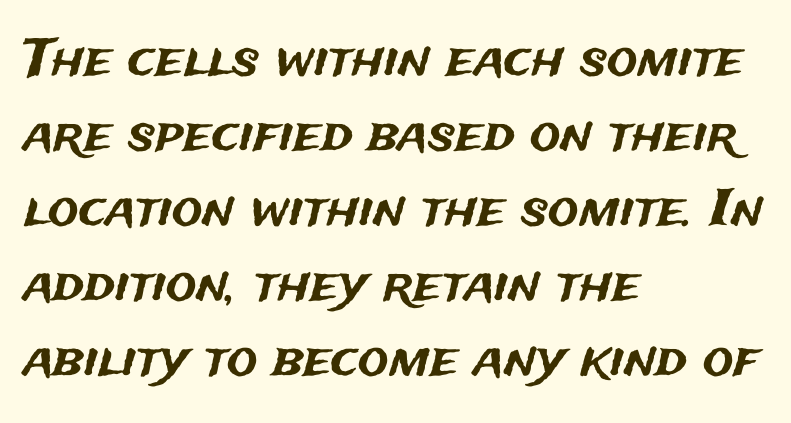
Each word holds together tightly as a unit, with standard inter-letter gaps. The area under the type is left untouched. The passage shown is typed in a proportional face where columns would drift. The typesetter chose a ragged-right arrangement here. The characters display no serif detailing; their extremities are plain.
